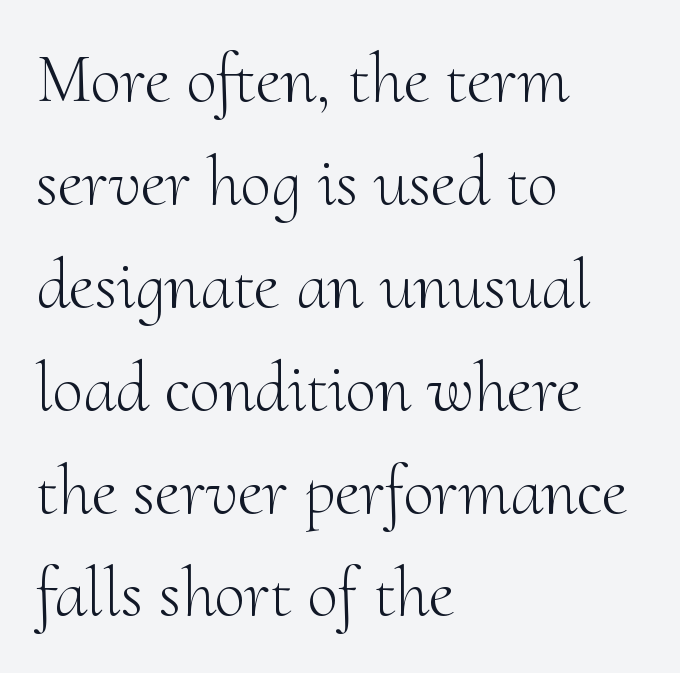
{"serif": "yes", "italic": "no", "bold": "no", "weight": "light", "width": "normal", "stroke_contrast": "medium", "x_height": "small", "monospaced": "no", "underline": "no", "align": "left", "line_spacing": "normal", "line_spacing_ratio": 1.47, "letter_spacing": "normal", "letter_spacing_em": 0.0, "glyph_px": 70}
